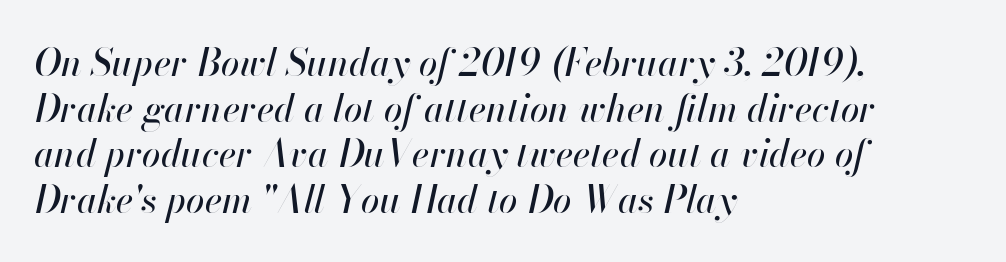
Q: Is the text italic (slanted)? A: Yes, it leans right by about 13 degrees.
Q: Is the text underlined? A: No.
Q: How is the paragraph aligned? A: Left-aligned.
Q: Is the spacing between letters normal or unusually wide? A: Normal.
Q: Width (condensed, normal, or wide)? A: Normal.
Q: Stroke contrast? A: High.
Q: x-height? A: Small.
Q: Monospaced? A: No.
